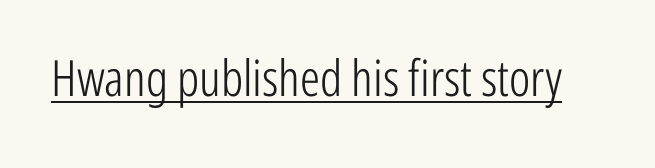
{"serif": "no", "italic": "no", "bold": "no", "weight": "light", "width": "condensed", "stroke_contrast": "low", "x_height": "medium", "monospaced": "no", "underline": "yes", "letter_spacing": "normal", "letter_spacing_em": 0.0, "glyph_px": 50}
